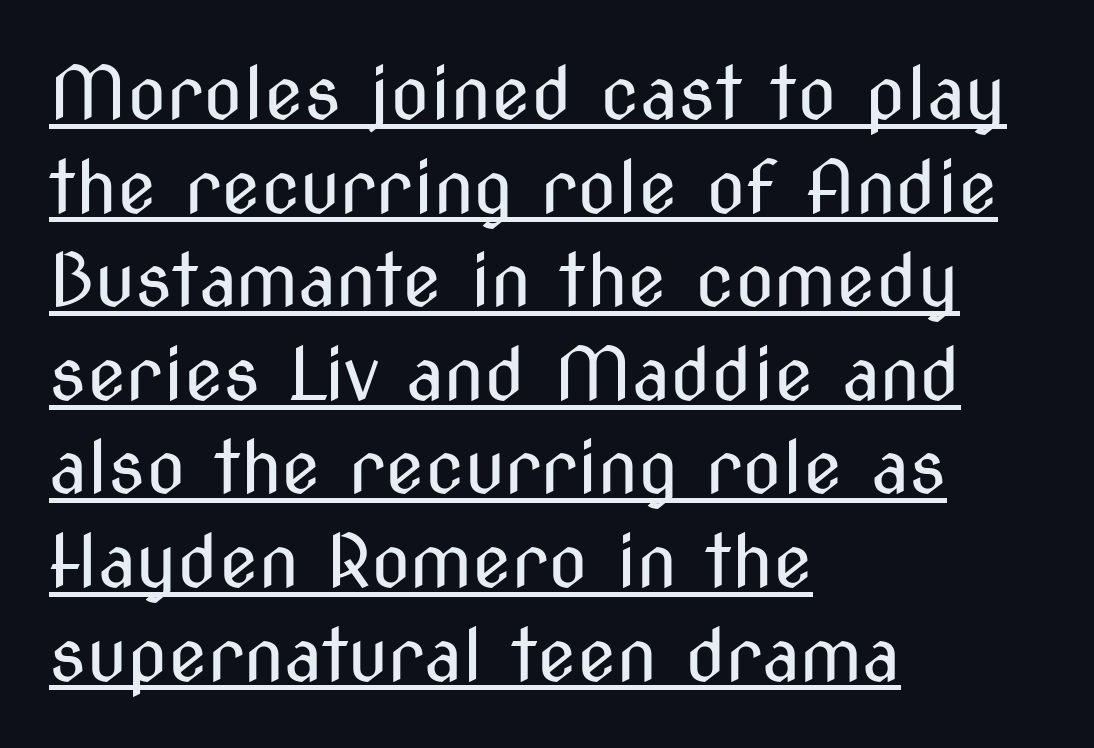
The image shows 72 px regular-weight, condensed sans-serif type, upright; set left-aligned, normal line spacing (1.3x), normal letter spacing, underlined; medium stroke contrast and a medium x-height.
